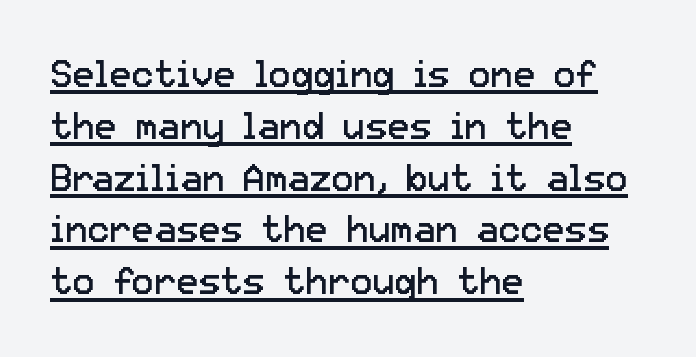
{"serif": "no", "italic": "no", "bold": "no", "weight": "regular", "width": "normal", "stroke_contrast": "low", "x_height": "medium", "monospaced": "no", "underline": "yes", "align": "left", "line_spacing": "normal", "line_spacing_ratio": 1.4, "letter_spacing": "normal", "letter_spacing_em": 0.0, "glyph_px": 37}
